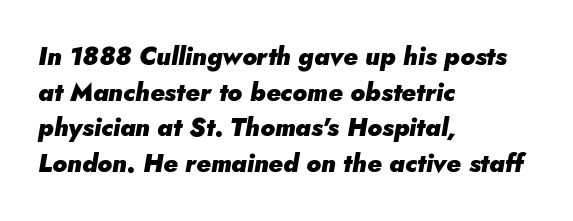
The image shows 25 px bold type, italic (leaning right); set left-aligned, normal line spacing (1.43x), normal letter spacing, not underlined.
